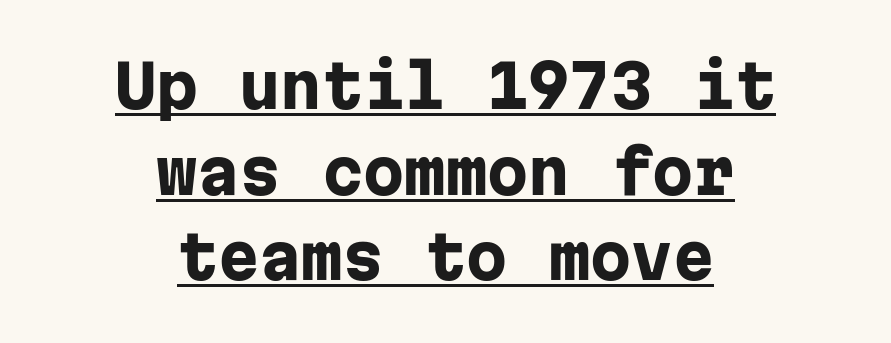
{"serif": "no", "italic": "no", "bold": "yes", "weight": "heavy", "width": "normal", "stroke_contrast": "low", "x_height": "medium", "monospaced": "yes", "underline": "yes", "align": "center", "line_spacing": "normal", "line_spacing_ratio": 1.45, "letter_spacing": "normal", "letter_spacing_em": 0.0, "glyph_px": 59}
